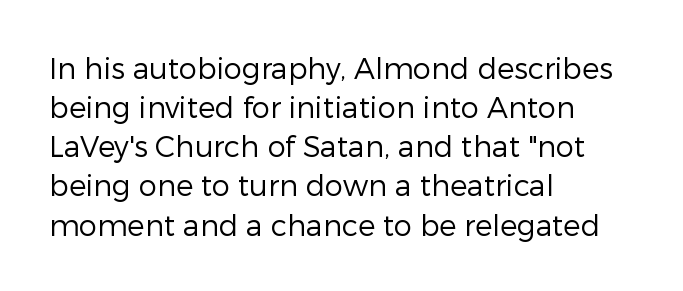
Q: Is the text bold? A: No.
Q: Is the text italic (slanted)? A: No, it is upright.
Q: Is the typeface a serif or a sans-serif typeface? A: Sans-serif.
Q: Is the text underlined? A: No.
Q: How is the paragraph aligned? A: Left-aligned.
Q: Is the spacing between letters normal or unusually wide? A: Normal.
Q: Is the spacing between lines tight, normal or loose? A: Normal.
Q: Width (condensed, normal, or wide)? A: Normal.
Q: Stroke contrast? A: Low.
Q: x-height? A: Medium.
Q: Monospaced? A: No.
